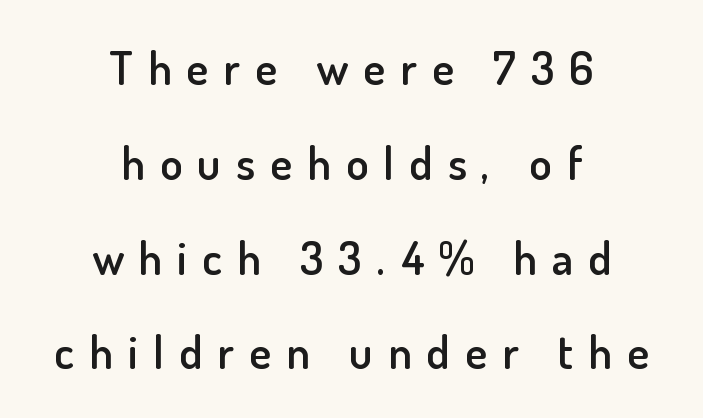
Q: Is the text bold? A: Semi-bold.
Q: Is the text italic (slanted)? A: No, it is upright.
Q: Is the typeface a serif or a sans-serif typeface? A: Sans-serif.
Q: Is the text underlined? A: No.
Q: How is the paragraph aligned? A: Centered.
Q: Is the spacing between letters normal or unusually wide? A: Unusually wide.
Q: Is the spacing between lines tight, normal or loose? A: Loose.
Q: Width (condensed, normal, or wide)? A: Normal.
Q: Stroke contrast? A: Low.
Q: x-height? A: Small.
Q: Monospaced? A: No.
